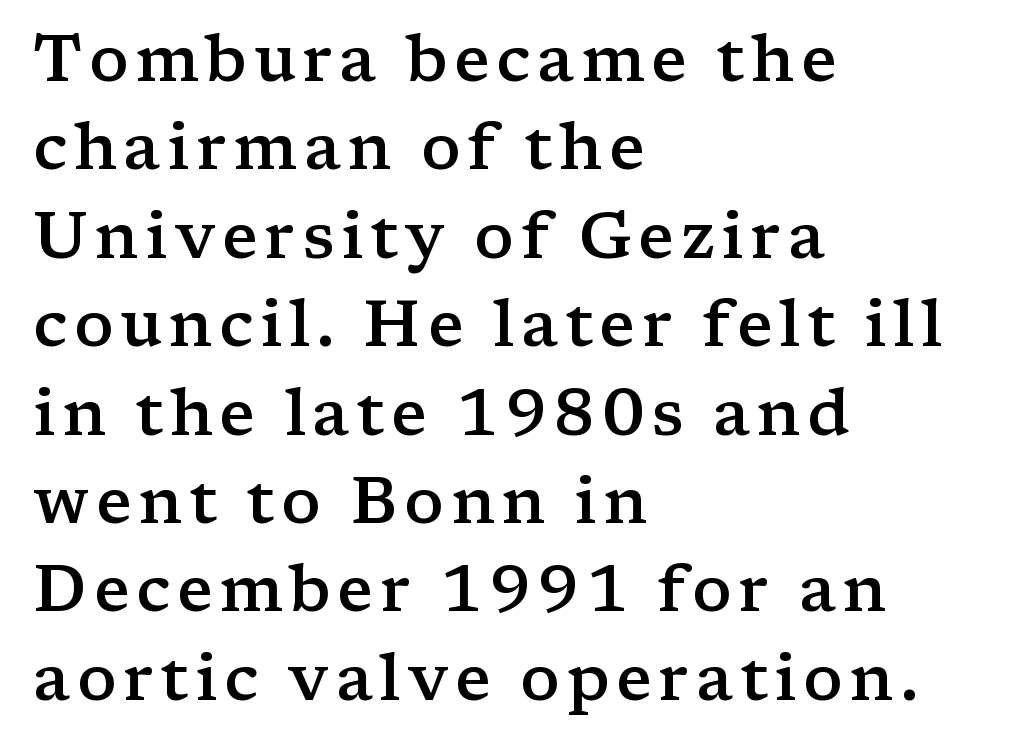
This sample has the flowing, uneven cadence of proportional lettering. The ragged edge is on the right, which tells us the setting is flush left. Baseline-to-baseline distance is the conventional proportion of letter height. Nope, not italic — everything's standing straight.
